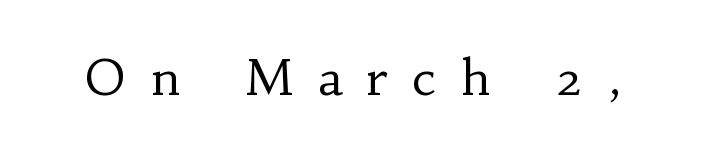
This is serif lettering, the kind often seen in printed books. Honestly, there is no underline to notice here at all. A light-to-regular cut is what we see here. Between one letter and the next there's a generous, obvious gap. These lines are rendered in a variable-pitch font.
